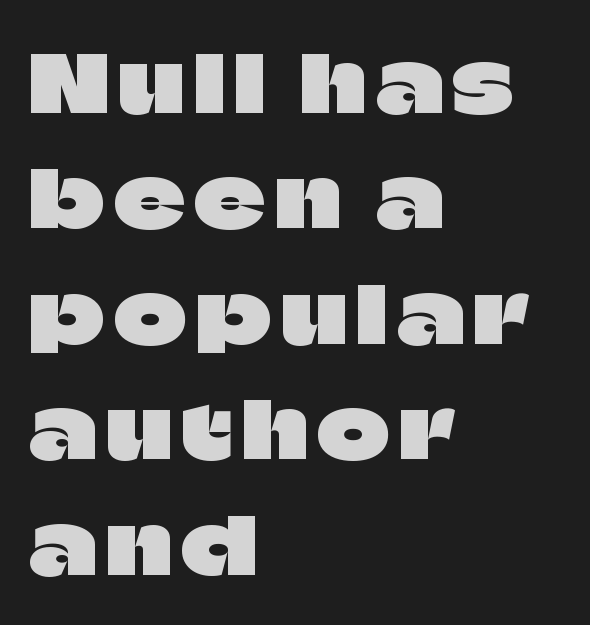
{"serif": "no", "italic": "no", "width": "normal", "stroke_contrast": "low", "x_height": "large", "monospaced": "no", "underline": "no", "align": "left", "line_spacing": "normal", "line_spacing_ratio": 1.48, "glyph_px": 78}
